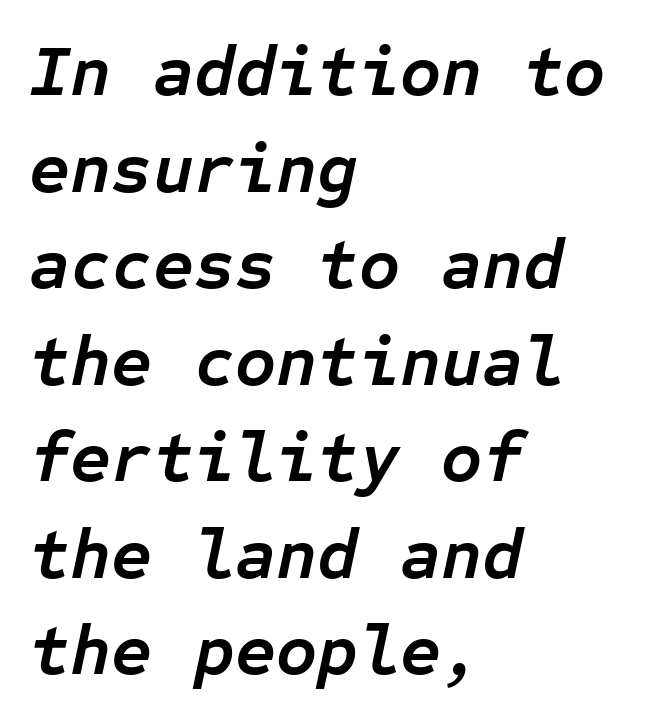
Q: Is the text bold? A: Yes.
Q: Is the text italic (slanted)? A: Yes, it leans right by about 12 degrees.
Q: Is the text underlined? A: No.
Q: How is the paragraph aligned? A: Left-aligned.
Q: Is the spacing between letters normal or unusually wide? A: Normal.
Q: Is the spacing between lines tight, normal or loose? A: Normal.
Q: Width (condensed, normal, or wide)? A: Normal.
Q: Stroke contrast? A: Low.
Q: x-height? A: Medium.
Q: Monospaced? A: Yes.
